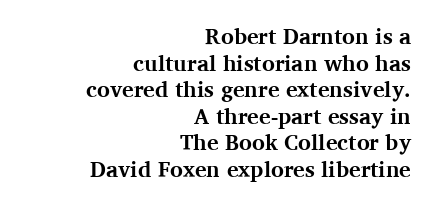
Q: Is the text bold? A: Yes.
Q: Is the text italic (slanted)? A: No, it is upright.
Q: Is the text underlined? A: No.
Q: How is the paragraph aligned? A: Right-aligned.
Q: Is the spacing between letters normal or unusually wide? A: Normal.
